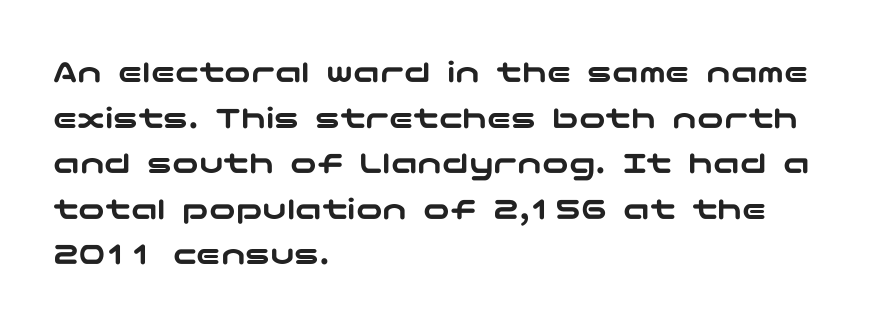
You could call the tracking neutral — neither tight nor loose. The font's upright variant was chosen for this text. Is this a sans? Yes — the strokes have no serifs. The rendering uses a moderate line-height, typical for paragraphs.
